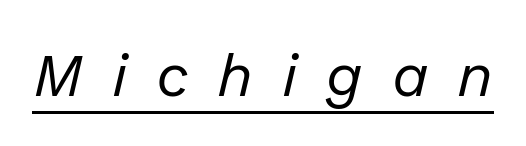
The image shows 60 px regular-weight type, italic (leaning right); set unusually wide letter spacing (+0.48 em), underlined; low stroke contrast and a medium x-height.
